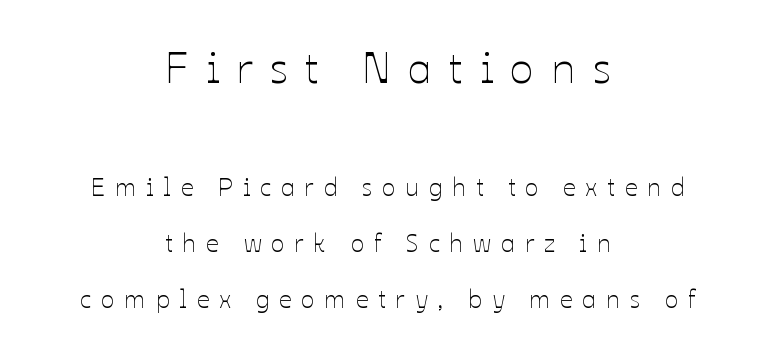
Underlining? Definitely not there. A typesetter would call this proportional, since set widths differ per character. Compared with a typical body face, this is equally light or lighter still. The block of text is sparse from top to bottom, with ample space between rows.
